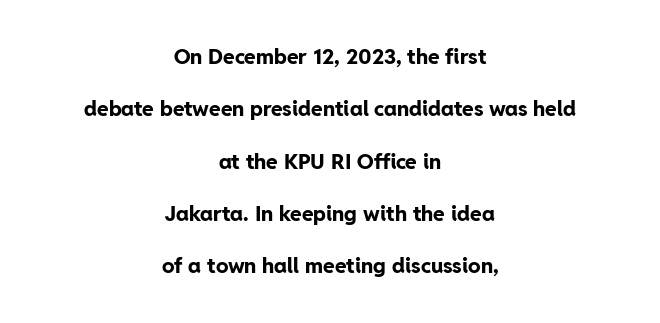
{"italic": "no", "bold": "yes", "underline": "no", "align": "center", "line_spacing": "loose", "line_spacing_ratio": 2.49, "letter_spacing": "normal", "letter_spacing_em": 0.0, "glyph_px": 21}
